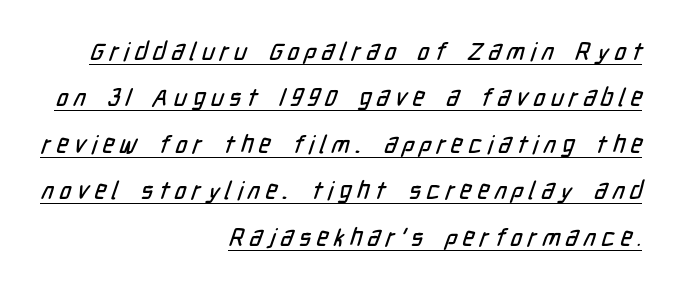
Q: Is the text underlined? A: Yes.
Q: How is the paragraph aligned? A: Right-aligned.
Q: Is the spacing between letters normal or unusually wide? A: Unusually wide.
